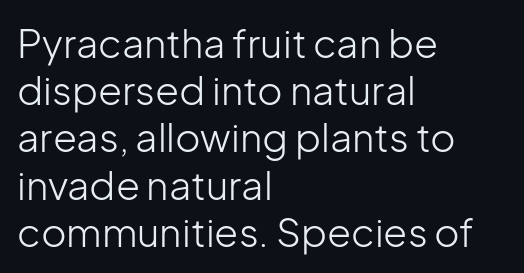
{"serif": "no", "italic": "no", "bold": "no", "weight": "light", "width": "normal", "stroke_contrast": "low", "x_height": "medium", "monospaced": "no", "underline": "no", "align": "left", "line_spacing_ratio": 1.21, "letter_spacing": "normal", "letter_spacing_em": 0.0, "glyph_px": 39}
